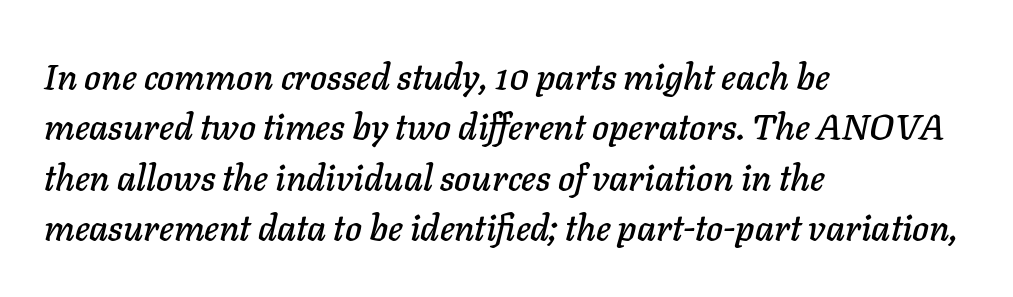
Q: Is the text italic (slanted)? A: Yes, it leans right by about 11 degrees.
Q: Is the text underlined? A: No.
Q: How is the paragraph aligned? A: Left-aligned.
Q: Is the spacing between letters normal or unusually wide? A: Normal.
Q: Is the spacing between lines tight, normal or loose? A: Normal.
Q: Width (condensed, normal, or wide)? A: Normal.
Q: Stroke contrast? A: Low.
Q: x-height? A: Medium.
Q: Monospaced? A: No.
